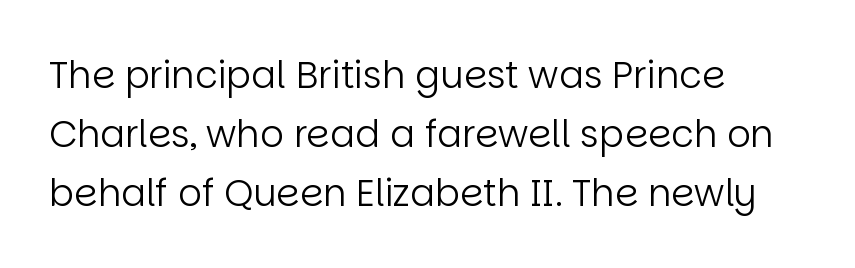
Q: Is the text bold? A: No.
Q: Is the text italic (slanted)? A: No, it is upright.
Q: Is the typeface a serif or a sans-serif typeface? A: Sans-serif.
Q: Is the text underlined? A: No.
Q: How is the paragraph aligned? A: Left-aligned.
Q: Is the spacing between letters normal or unusually wide? A: Normal.
Q: Is the spacing between lines tight, normal or loose? A: Normal.
Q: Width (condensed, normal, or wide)? A: Normal.
Q: Stroke contrast? A: Low.
Q: x-height? A: Large.
Q: Monospaced? A: No.
